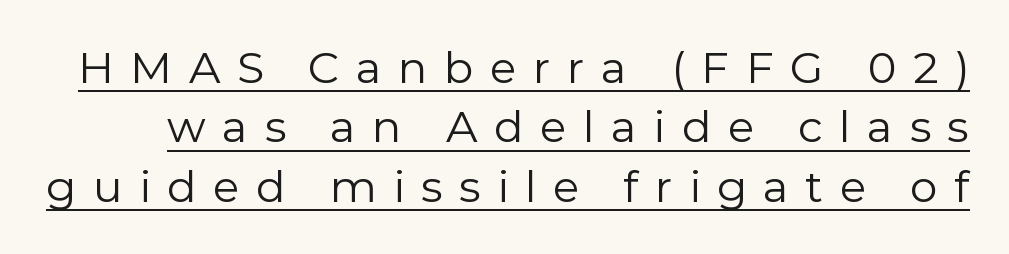
Ordinary non-slanted type is in use. Stroke terminals: plain, sans-serif. Vertical spacing — default. Stem width sits at or under what a default text font uses.
